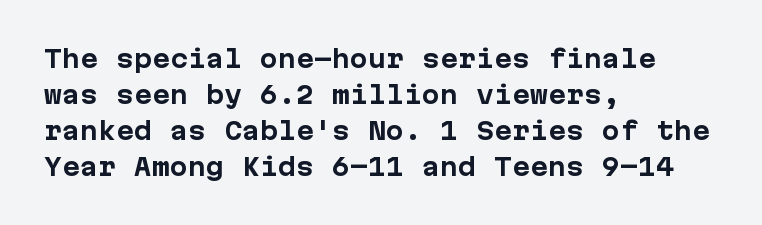
Q: Is the text bold? A: Yes.
Q: Is the text italic (slanted)? A: No, it is upright.
Q: Is the text underlined? A: No.
Q: How is the paragraph aligned? A: Left-aligned.
Q: Is the spacing between letters normal or unusually wide? A: Normal.
Q: Is the spacing between lines tight, normal or loose? A: Normal.
